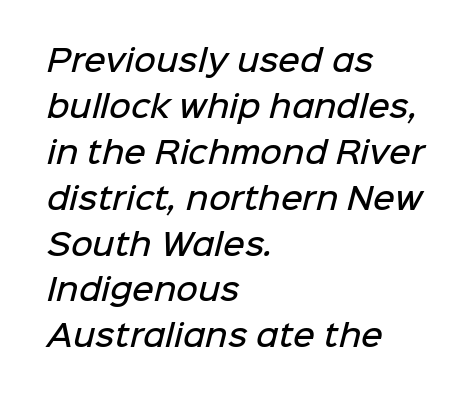
The image shows 30 px semibold sans-serif type; set left-aligned, normal line spacing (1.53x), normal letter spacing, not underlined; low stroke contrast and a medium x-height.
